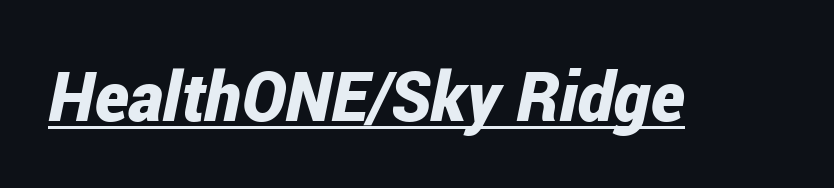
Q: Is the text bold? A: Yes.
Q: Is the text italic (slanted)? A: Yes, it leans right by about 12 degrees.
Q: Is the text underlined? A: Yes.
Q: Is the spacing between letters normal or unusually wide? A: Normal.
Q: Width (condensed, normal, or wide)? A: Condensed.
Q: Stroke contrast? A: Low.
Q: x-height? A: Medium.
Q: Monospaced? A: No.
